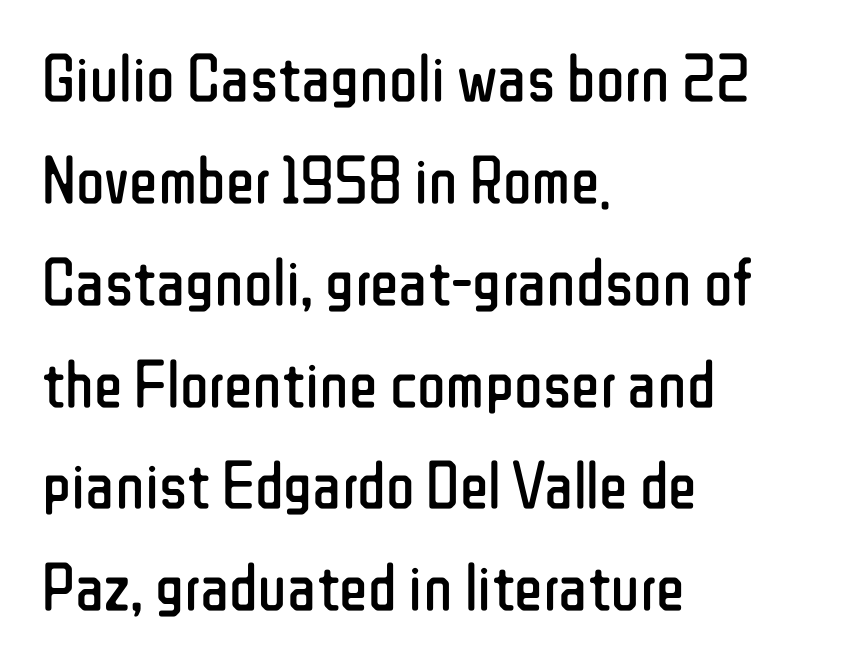
Varying glyph widths throughout — classic text-font behaviour. Any mark beneath the type? The region is blank. The typeface has the unassuming heft of standard copy or less. The letters stand straight up with perfectly vertical stems. Here the glyphs are tracked normally, forming tight word shapes. Note: no serifs on the glyphs.
